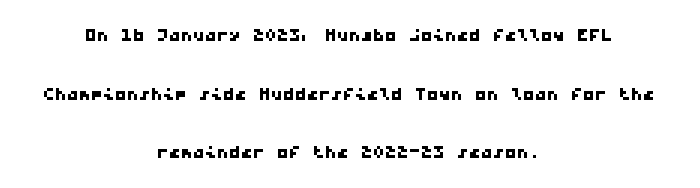
{"underline": "no", "align": "center", "line_spacing": "loose", "line_spacing_ratio": 2.44, "letter_spacing": "normal", "letter_spacing_em": 0.0, "glyph_px": 24}
